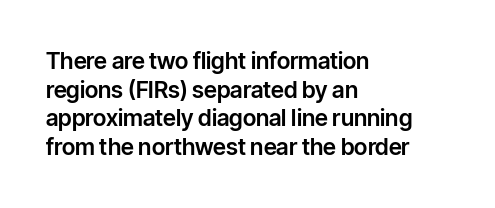
The image shows 23 px text type, upright; set left-aligned, normal line spacing (1.25x), normal letter spacing, not underlined.
